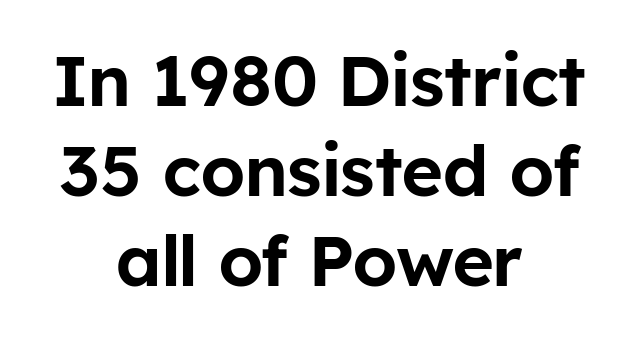
The image shows 71 px sans-serif type, upright; set centered, normal line spacing (1.27x), normal letter spacing, not underlined; low stroke contrast and a medium x-height.
